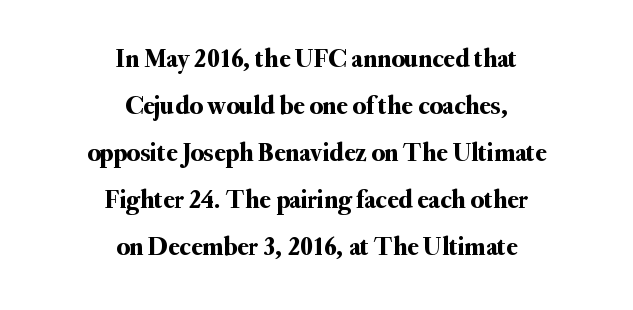
Q: Is the text italic (slanted)? A: No, it is upright.
Q: Is the text underlined? A: No.
Q: How is the paragraph aligned? A: Centered.
Q: Is the spacing between letters normal or unusually wide? A: Normal.
